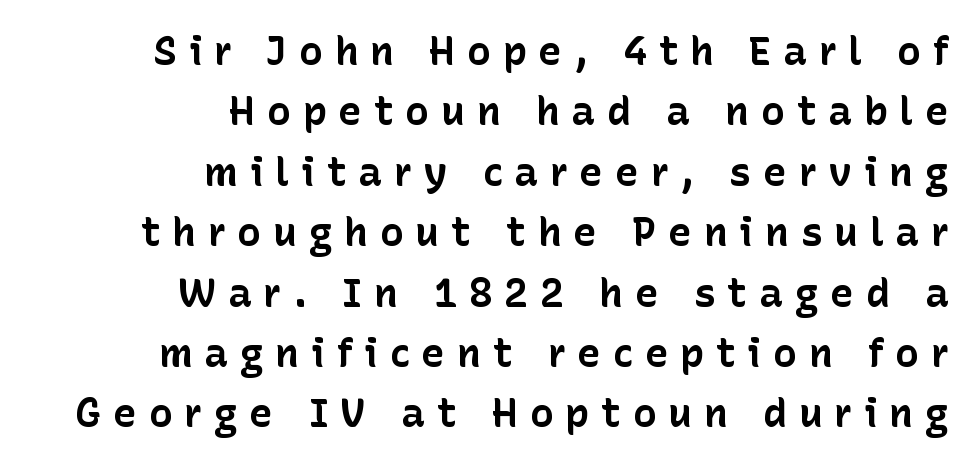
Every character sits straight up, as roman type does. Line endings align vertically; line beginnings do not. The sample has been set heavy, in full bold. Words appear elongated and porous because spacing is wide.
